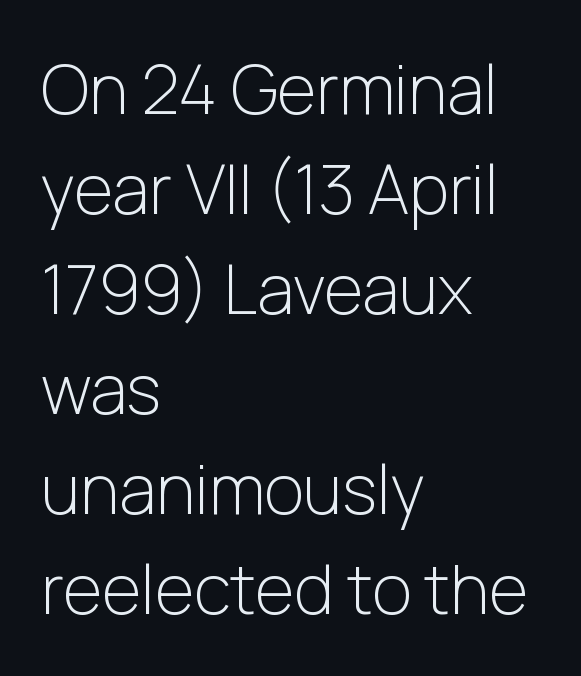
{"serif": "no", "italic": "no", "bold": "no", "weight": "light", "width": "normal", "stroke_contrast": "low", "x_height": "medium", "monospaced": "no", "underline": "no", "align": "left", "line_spacing": "normal", "line_spacing_ratio": 1.47, "letter_spacing": "normal", "letter_spacing_em": 0.0, "glyph_px": 68}
